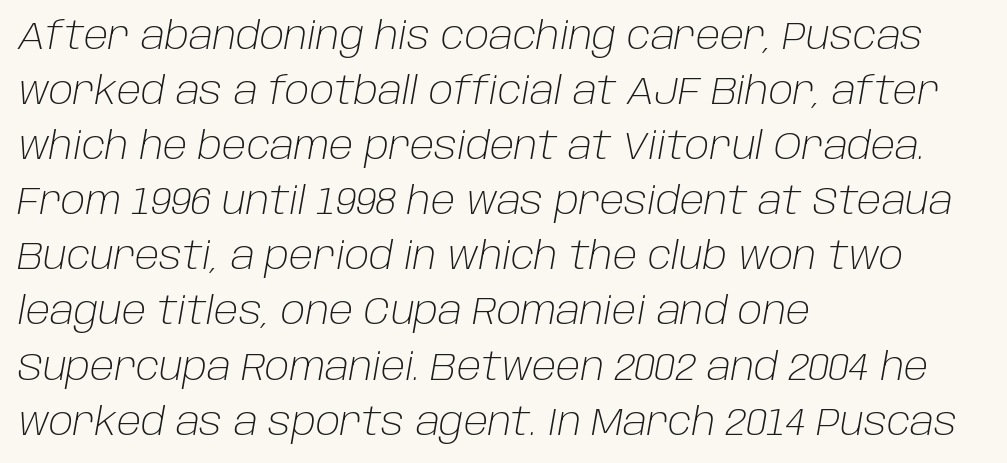
{"italic": "yes", "lean": "right", "slant_degrees": 10, "bold": "no", "weight": "light", "width": "normal", "stroke_contrast": "low", "x_height": "large", "monospaced": "no", "underline": "no", "align": "left", "line_spacing": "normal", "line_spacing_ratio": 1.45, "letter_spacing": "normal", "letter_spacing_em": 0.0, "glyph_px": 38}
